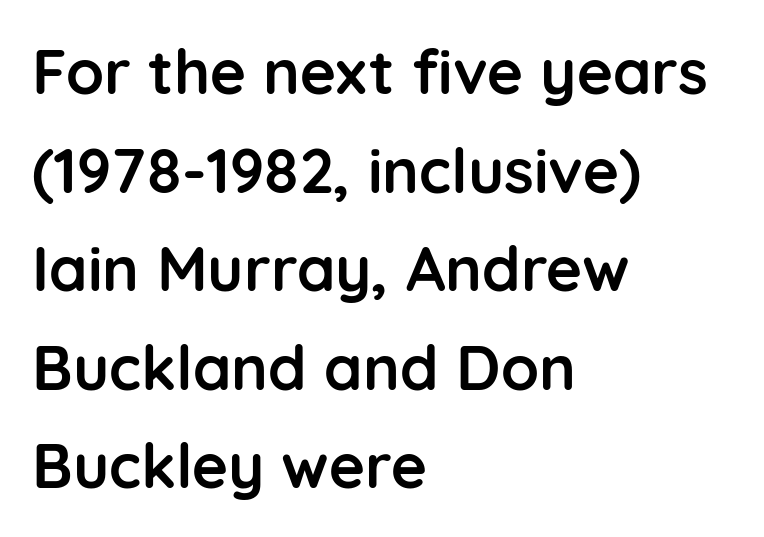
The type family on display is of the sans-serif kind. Tall strokes in this sample are plumb rather than angled. The sample has been set heavy, in full bold. This sample is left-justified, so line endings fall wherever the words run out.
